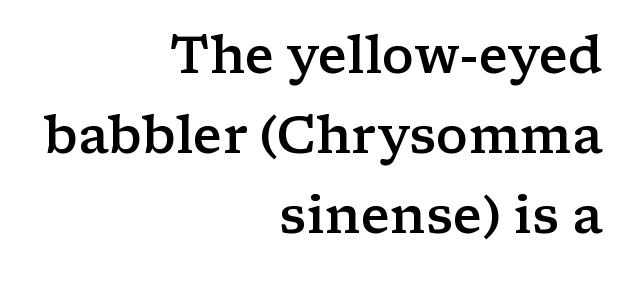
{"serif": "yes", "italic": "no", "bold": "semi", "weight": "semibold", "width": "wide", "stroke_contrast": "low", "x_height": "medium", "monospaced": "no", "underline": "no", "align": "right", "line_spacing": "normal", "line_spacing_ratio": 1.57, "letter_spacing": "normal", "letter_spacing_em": 0.0, "glyph_px": 51}
